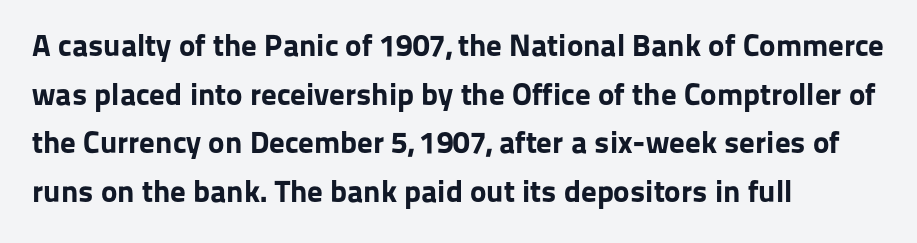
{"serif": "no", "italic": "no", "bold": "yes", "weight": "bold", "width": "normal", "stroke_contrast": "low", "x_height": "medium", "monospaced": "no", "underline": "no", "align": "left", "line_spacing": "normal", "line_spacing_ratio": 1.57, "letter_spacing": "normal", "letter_spacing_em": 0.0, "glyph_px": 31}
